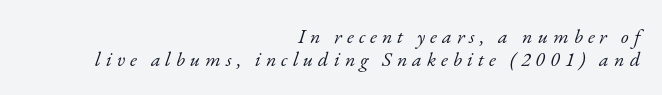
Weight: regular or lighter. Short and long lines alike share a common ending point at right. The whole block is typeset with a tilt. You could only call the tracking loose — the letters float apart. Clear beneath every line of the passage.
